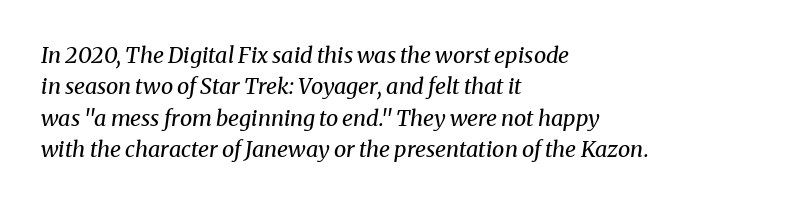
Q: Is the text bold? A: No.
Q: Is the text italic (slanted)? A: Yes, it leans right by about 8 degrees.
Q: Is the text underlined? A: No.
Q: How is the paragraph aligned? A: Left-aligned.
Q: Is the spacing between letters normal or unusually wide? A: Normal.
Q: Is the spacing between lines tight, normal or loose? A: Normal.
